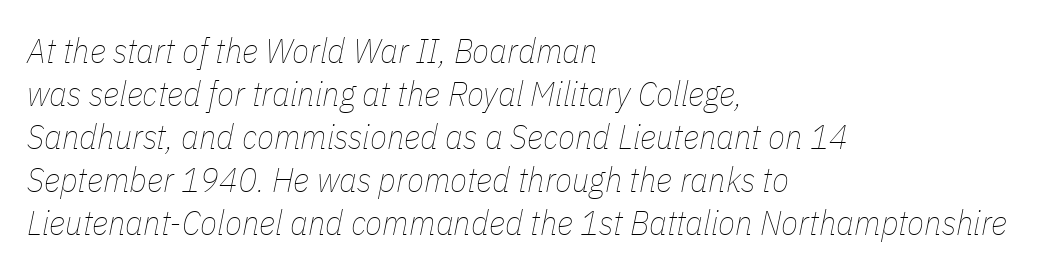
Q: Is the text bold? A: No.
Q: Is the text italic (slanted)? A: Yes, it leans right by about 11 degrees.
Q: Is the text underlined? A: No.
Q: How is the paragraph aligned? A: Left-aligned.
Q: Is the spacing between letters normal or unusually wide? A: Normal.
Q: Width (condensed, normal, or wide)? A: Condensed.
Q: Stroke contrast? A: Low.
Q: x-height? A: Medium.
Q: Monospaced? A: No.
